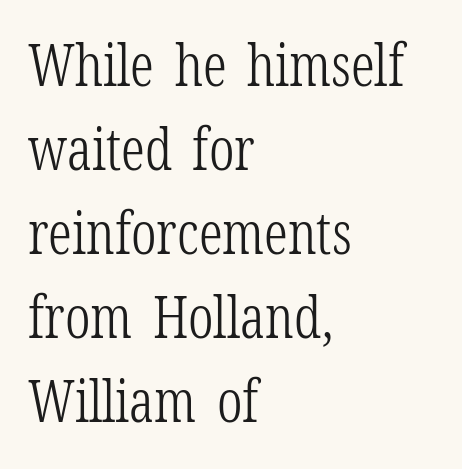
Heft: none added — not bold. The specimen omits any rule beneath the text block's lines. The face used here is rendered with its standard letterfit. A typesetter would call this proportional, since set widths differ per character.
